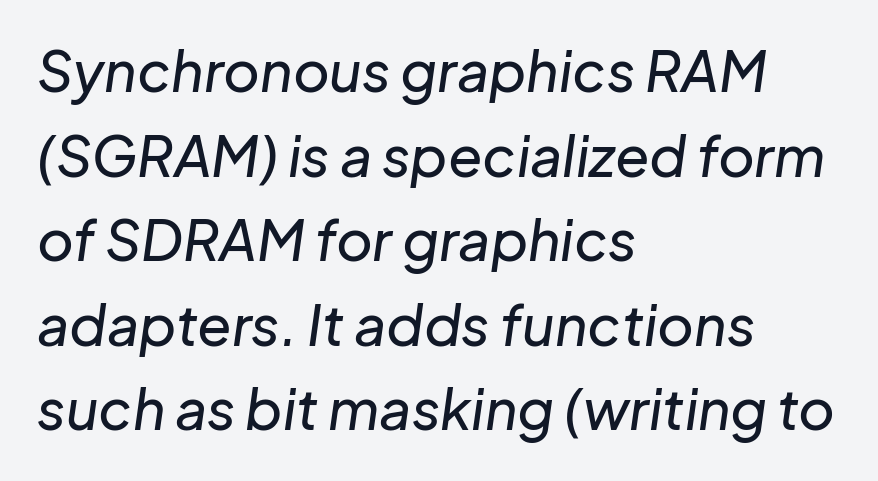
Q: Is the text italic (slanted)? A: Yes, it leans right by about 8 degrees.
Q: Is the text underlined? A: No.
Q: How is the paragraph aligned? A: Left-aligned.
Q: Is the spacing between letters normal or unusually wide? A: Normal.
Q: Is the spacing between lines tight, normal or loose? A: Normal.
Q: Width (condensed, normal, or wide)? A: Normal.
Q: Stroke contrast? A: Low.
Q: x-height? A: Medium.
Q: Monospaced? A: No.
